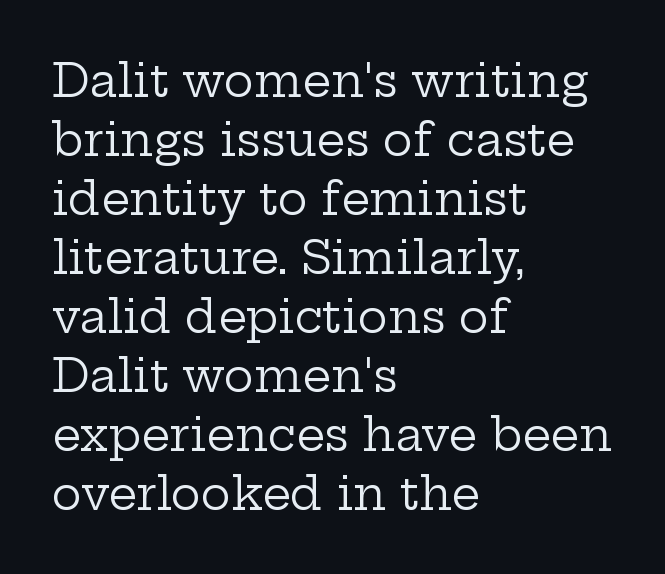
Q: Is the text bold? A: No.
Q: Is the text italic (slanted)? A: No, it is upright.
Q: Is the typeface a serif or a sans-serif typeface? A: Serif.
Q: Is the text underlined? A: No.
Q: How is the paragraph aligned? A: Left-aligned.
Q: Is the spacing between letters normal or unusually wide? A: Normal.
Q: Is the spacing between lines tight, normal or loose? A: Normal.
Q: Width (condensed, normal, or wide)? A: Wide.
Q: Stroke contrast? A: Low.
Q: x-height? A: Medium.
Q: Monospaced? A: No.
